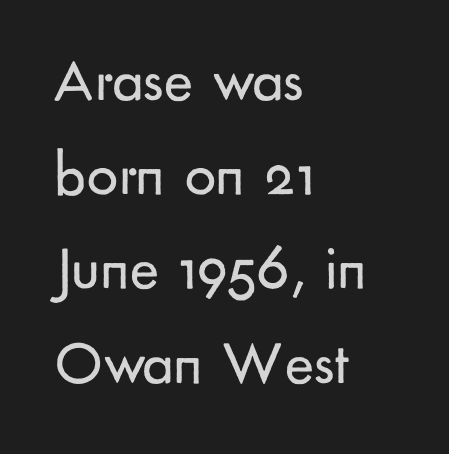
The image shows 62 px regular-weight sans-serif type, upright; set left-aligned, normal line spacing (1.52x), normal letter spacing, not underlined; low stroke contrast and a small x-height.
